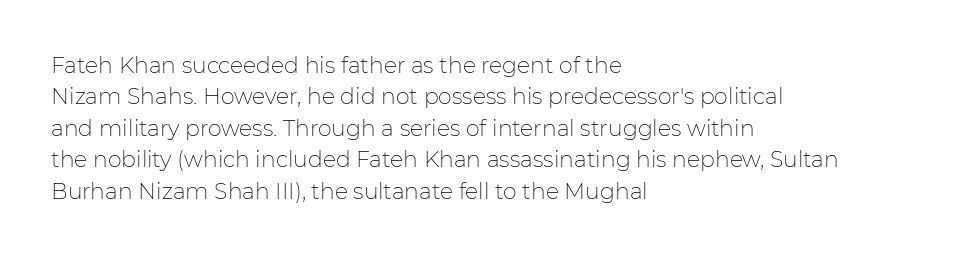
Q: Is the text bold? A: No.
Q: Is the text italic (slanted)? A: No, it is upright.
Q: Is the text underlined? A: No.
Q: How is the paragraph aligned? A: Left-aligned.
Q: Is the spacing between letters normal or unusually wide? A: Normal.
Q: Is the spacing between lines tight, normal or loose? A: Normal.
